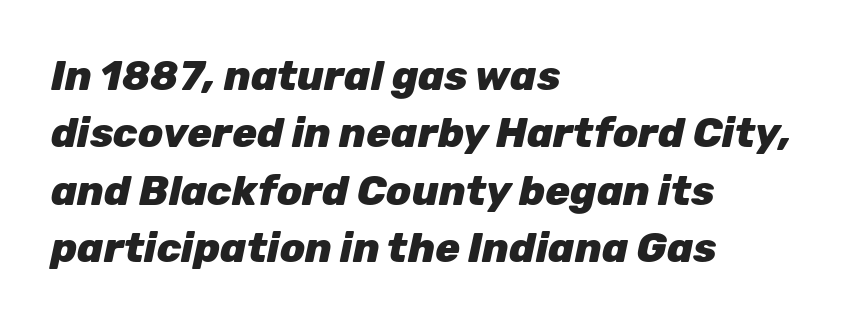
The image shows 41 px heavy type, italic (leaning right); set left-aligned, normal line spacing (1.4x), normal letter spacing, not underlined; low stroke contrast and a medium x-height.
